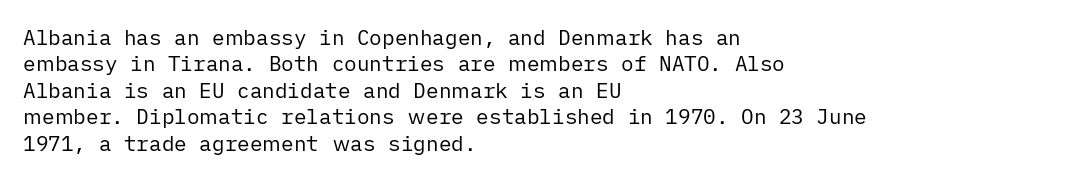
The image shows 21 px text type, upright; set left-aligned, normal line spacing (1.26x), normal letter spacing, not underlined.
